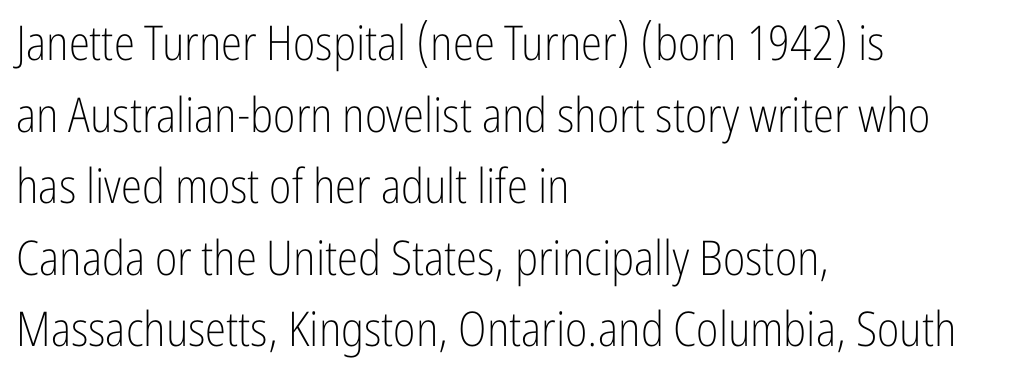
In terms of leading, this rendering sits right in the middle. The space beneath each line is pristine and unruled. The text block is weighted toward the left margin, trailing off unevenly rightward. Nope, not italic — everything's standing straight.
